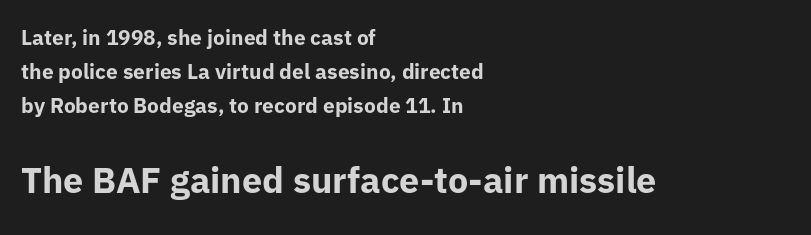
The setting favours the left margin, as ordinary paragraphs usually do. No word sits above an underline. The letters sit at their default tracking, neither squeezed nor spread. Posture: straight, roman, zero tilt.
